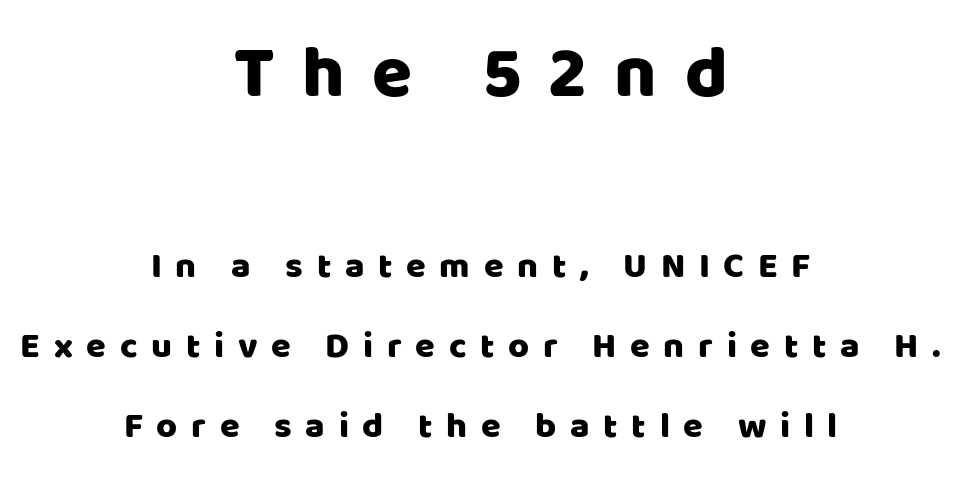
{"serif": "no", "italic": "no", "width": "normal", "stroke_contrast": "low", "x_height": "large", "monospaced": "no", "underline": "no", "align": "center", "line_spacing": "loose", "line_spacing_ratio": 2.22, "letter_spacing": "wide", "letter_spacing_em": 0.38, "larger_block": "first", "size_ratio": 2.03, "glyph_px": 73}
